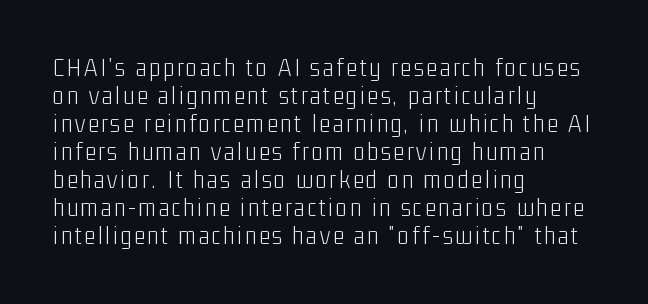
Q: Is the text bold? A: No.
Q: Is the text italic (slanted)? A: No, it is upright.
Q: Is the text underlined? A: No.
Q: How is the paragraph aligned? A: Left-aligned.
Q: Is the spacing between lines tight, normal or loose? A: Tight.
